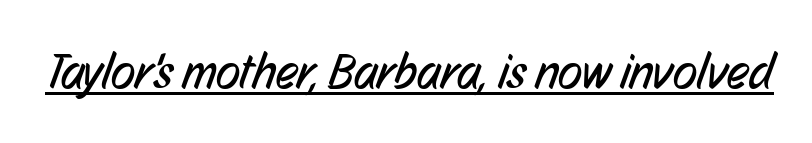
The image shows 50 px regular-weight, condensed sans-serif type; set normal letter spacing, underlined; low stroke contrast and a medium x-height.
